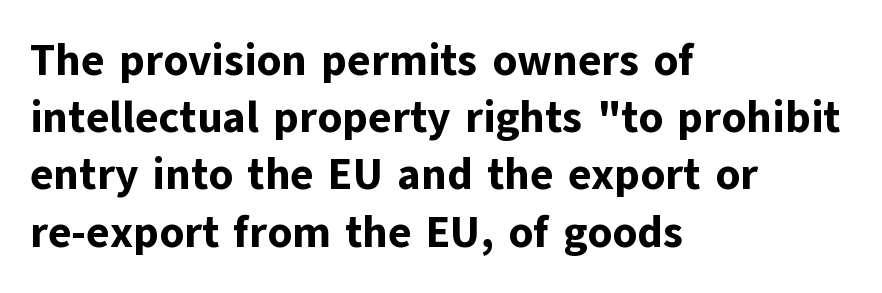
Q: Is the text bold? A: Yes.
Q: Is the text italic (slanted)? A: No, it is upright.
Q: Is the typeface a serif or a sans-serif typeface? A: Sans-serif.
Q: Is the text underlined? A: No.
Q: How is the paragraph aligned? A: Left-aligned.
Q: Is the spacing between letters normal or unusually wide? A: Normal.
Q: Is the spacing between lines tight, normal or loose? A: Normal.
Q: Width (condensed, normal, or wide)? A: Normal.
Q: Stroke contrast? A: Low.
Q: x-height? A: Medium.
Q: Monospaced? A: No.
